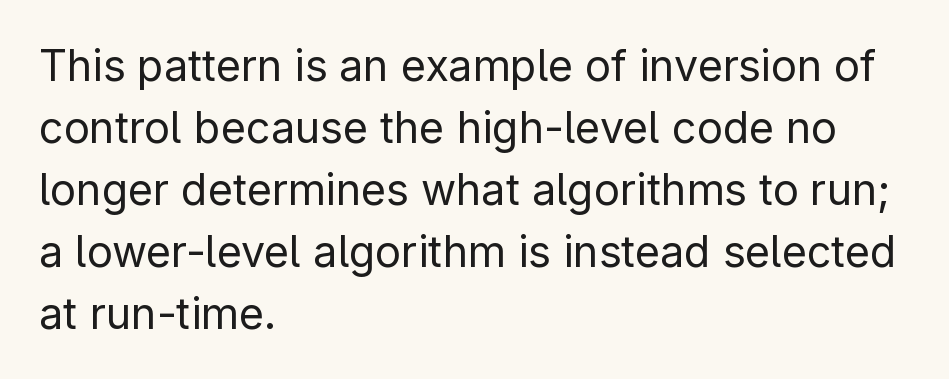
The image shows 43 px regular-weight sans-serif type, upright; set left-aligned, normal line spacing (1.44x), normal letter spacing, not underlined; low stroke contrast and a medium x-height.
